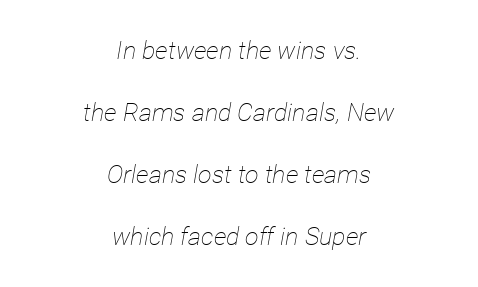
{"italic": "yes", "lean": "right", "slant_degrees": 12, "bold": "no", "underline": "no", "align": "center", "line_spacing": "loose", "line_spacing_ratio": 2.48, "letter_spacing": "normal", "letter_spacing_em": 0.0, "glyph_px": 25}
